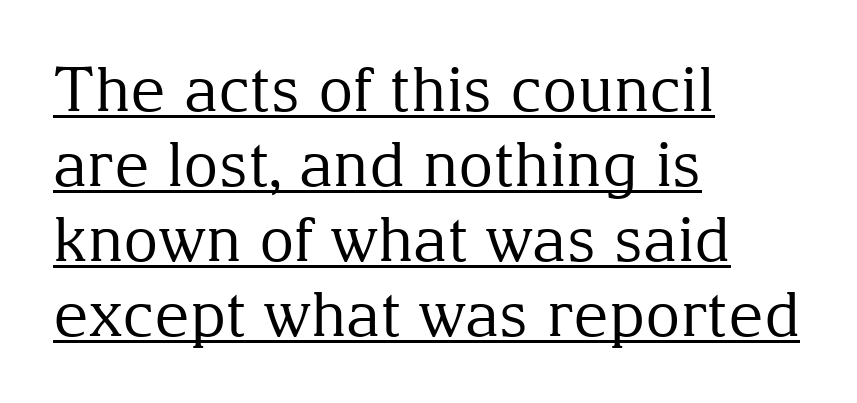
{"serif": "yes", "italic": "no", "bold": "no", "weight": "regular", "width": "normal", "stroke_contrast": "medium", "x_height": "medium", "monospaced": "no", "underline": "yes", "align": "left", "line_spacing_ratio": 1.23, "letter_spacing": "normal", "letter_spacing_em": 0.0, "glyph_px": 61}
